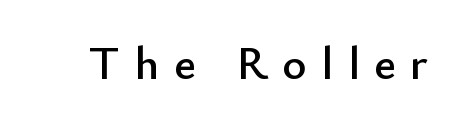
{"serif": "no", "italic": "no", "width": "normal", "stroke_contrast": "low", "x_height": "small", "monospaced": "no", "underline": "no", "letter_spacing": "wide", "letter_spacing_em": 0.32, "glyph_px": 46}
